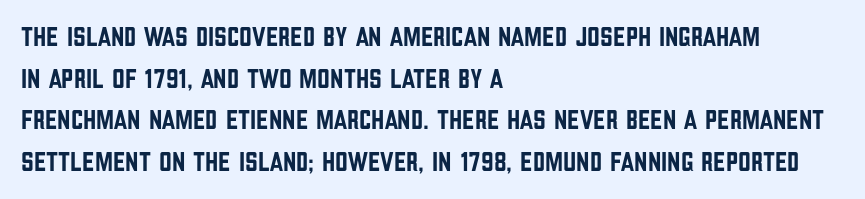
{"serif": "no", "italic": "no", "width": "condensed", "stroke_contrast": "low", "x_height": "large", "monospaced": "no", "underline": "no", "align": "left", "line_spacing": "normal", "line_spacing_ratio": 1.49, "letter_spacing": "normal", "letter_spacing_em": 0.0, "glyph_px": 28}
